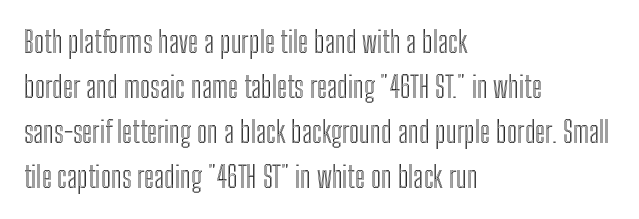
{"italic": "no", "width": "condensed", "x_height": "medium", "monospaced": "no", "underline": "no", "align": "left", "line_spacing": "normal", "line_spacing_ratio": 1.55, "letter_spacing": "normal", "letter_spacing_em": 0.0, "glyph_px": 29}
